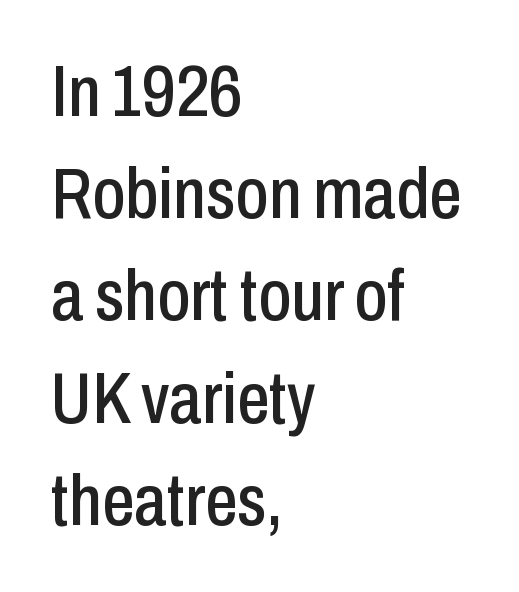
This is roman type, the default non-slanted kind. The specimen omits any rule beneath the text block's lines. Words appear dense and cohesive because spacing is normal. Here the designer chose a conventional face with non-uniform glyph widths. This sample keeps an unexceptional amount of space between lines.
